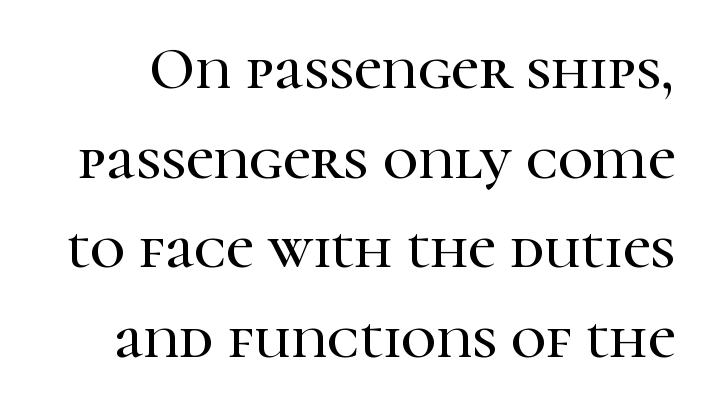
The image shows 61 px serif type, upright; set normal line spacing (1.47x), normal letter spacing, not underlined; high stroke contrast and a medium x-height.
